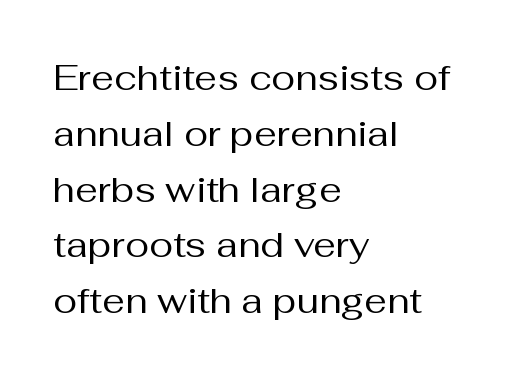
{"serif": "no", "italic": "no", "bold": "no", "weight": "regular", "width": "normal", "stroke_contrast": "medium", "x_height": "medium", "monospaced": "no", "underline": "no", "align": "left", "line_spacing": "normal", "line_spacing_ratio": 1.55, "letter_spacing": "normal", "letter_spacing_em": 0.0, "glyph_px": 36}
